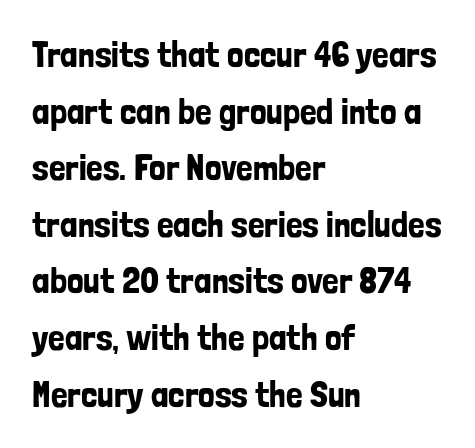
What kind of face is this? One without serifs — a sans. Ascenders rise straight up at ninety degrees. Words appear dense and cohesive because spacing is normal. Each letter keeps its own natural width here, so spacing adapts to shape. This rendering uses left alignment, leaving the right contour irregular.
